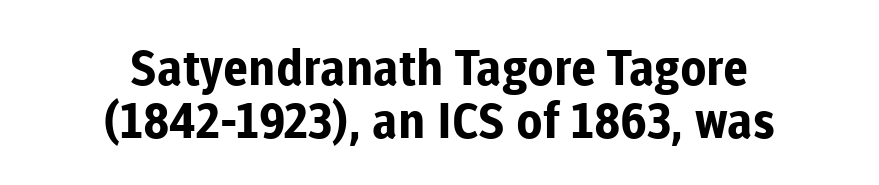
Q: Is the text bold? A: Yes.
Q: Is the text italic (slanted)? A: No, it is upright.
Q: Is the typeface a serif or a sans-serif typeface? A: Sans-serif.
Q: Is the text underlined? A: No.
Q: How is the paragraph aligned? A: Centered.
Q: Is the spacing between letters normal or unusually wide? A: Normal.
Q: Is the spacing between lines tight, normal or loose? A: Tight.
Q: Width (condensed, normal, or wide)? A: Normal.
Q: Stroke contrast? A: Low.
Q: x-height? A: Medium.
Q: Monospaced? A: No.
